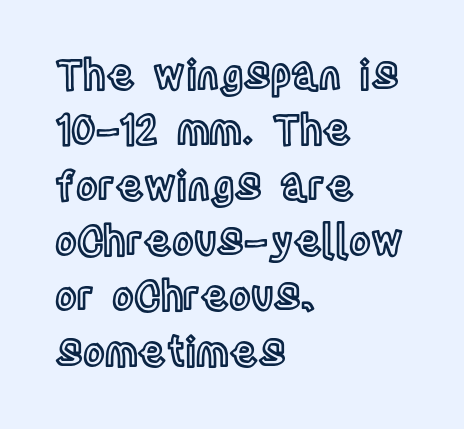
Q: Is the text italic (slanted)? A: No, it is upright.
Q: Is the text underlined? A: No.
Q: How is the paragraph aligned? A: Left-aligned.
Q: Is the spacing between letters normal or unusually wide? A: Normal.
Q: Is the spacing between lines tight, normal or loose? A: Normal.
Q: Width (condensed, normal, or wide)? A: Condensed.
Q: x-height? A: Large.
Q: Monospaced? A: No.
